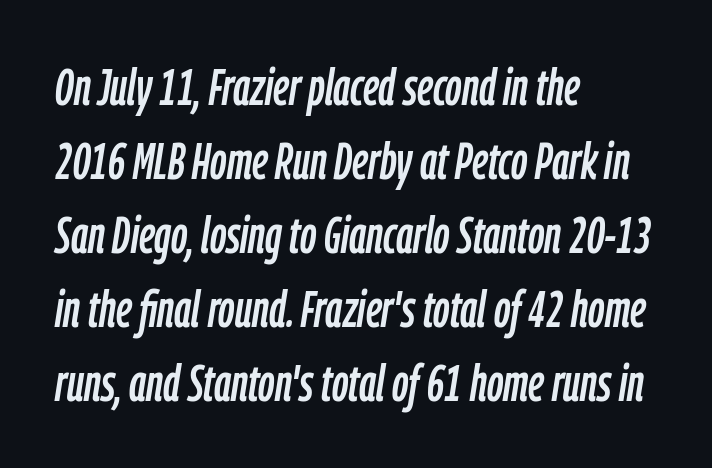
{"italic": "yes", "lean": "right", "slant_degrees": 9, "width": "condensed", "stroke_contrast": "low", "x_height": "medium", "monospaced": "no", "underline": "no", "align": "left", "line_spacing": "normal", "line_spacing_ratio": 1.45, "letter_spacing": "normal", "letter_spacing_em": 0.0, "glyph_px": 51}
